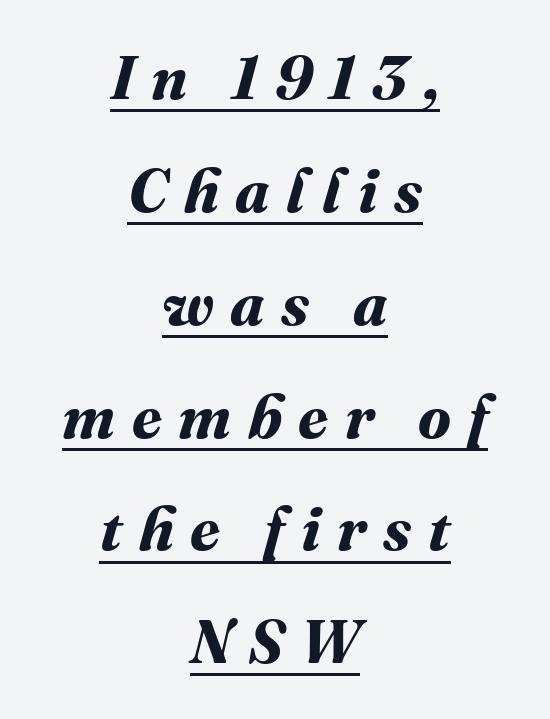
The sample's only ornament is a line tracing under the words. The rag falls on both sides of this text block equally. This sample uses expanded letter spacing, leaving extra air between glyphs. Here the designer chose a conventional face with non-uniform glyph widths.
